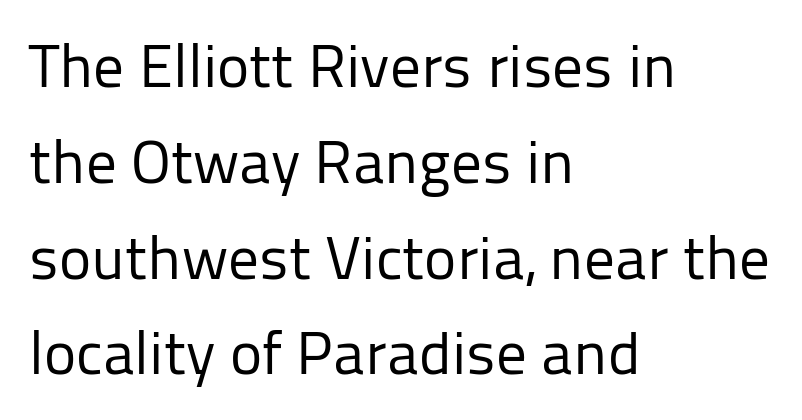
{"serif": "no", "italic": "no", "bold": "no", "weight": "regular", "width": "normal", "stroke_contrast": "low", "x_height": "medium", "monospaced": "no", "underline": "no", "align": "left", "line_spacing": "normal", "line_spacing_ratio": 1.57, "letter_spacing": "normal", "letter_spacing_em": 0.0, "glyph_px": 61}
